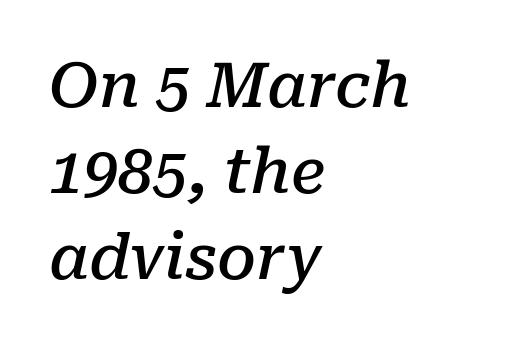
{"serif": "yes", "italic": "yes", "lean": "right", "slant_degrees": 10, "bold": "semi", "weight": "semibold", "width": "normal", "stroke_contrast": "low", "x_height": "medium", "monospaced": "no", "underline": "no", "align": "left", "line_spacing": "normal", "line_spacing_ratio": 1.39, "letter_spacing": "normal", "letter_spacing_em": 0.0, "glyph_px": 62}
